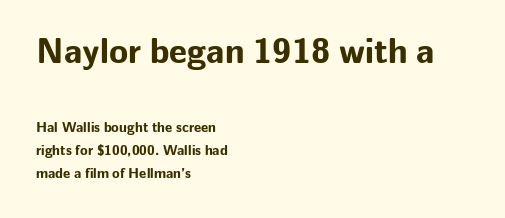
Two sizes are in play, and the larger belongs to the first block. Notice how thick the strokes are: this is what a full bold looks like. The letters advance in unequal steps, a hallmark of proportional type. Where is the straight margin? On the left.
